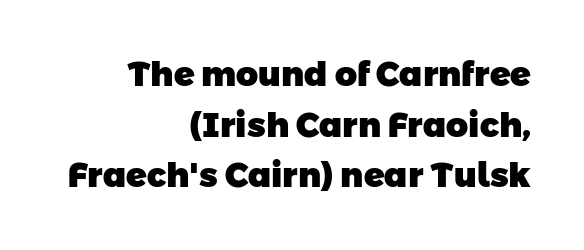
Q: Is the text bold? A: Yes.
Q: Is the typeface a serif or a sans-serif typeface? A: Sans-serif.
Q: Is the text underlined? A: No.
Q: How is the paragraph aligned? A: Right-aligned.
Q: Is the spacing between letters normal or unusually wide? A: Normal.
Q: Is the spacing between lines tight, normal or loose? A: Normal.
Q: Width (condensed, normal, or wide)? A: Normal.
Q: Stroke contrast? A: Low.
Q: x-height? A: Medium.
Q: Monospaced? A: No.
